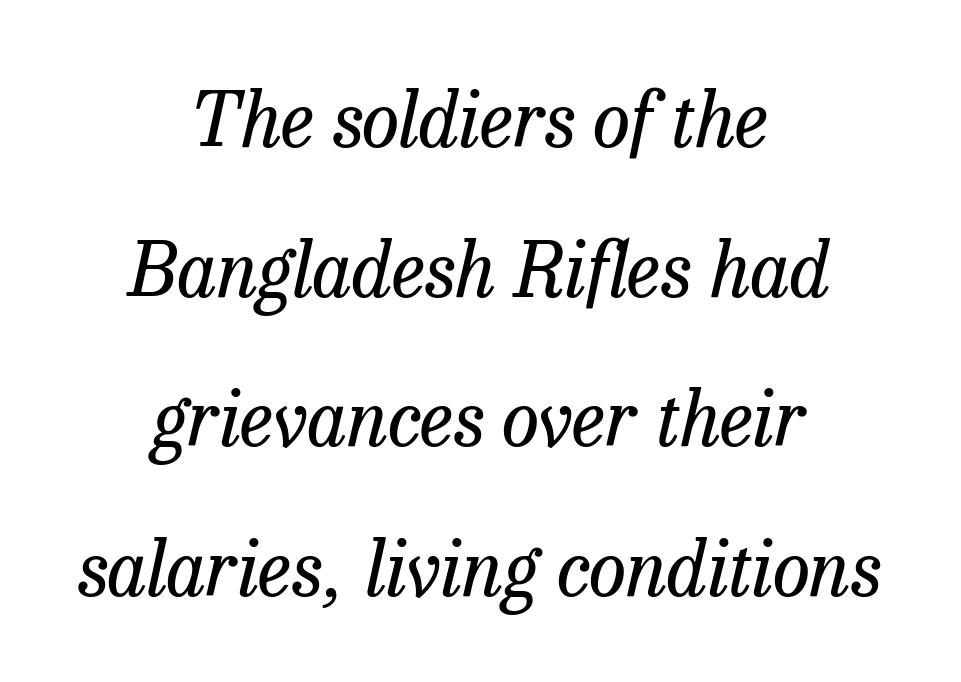
The image shows 76 px regular-weight serif type, italic (leaning right); set centered, loose line spacing (1.97x), normal letter spacing, not underlined; low stroke contrast and a medium x-height.
